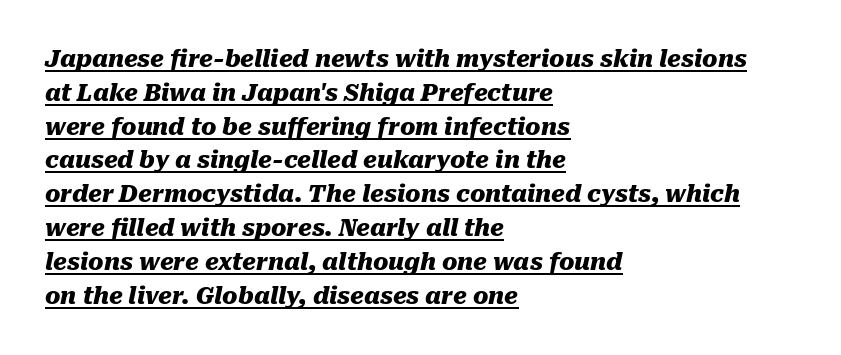
The image shows 23 px bold type, italic (leaning right); set left-aligned, normal line spacing (1.47x), normal letter spacing, underlined.
